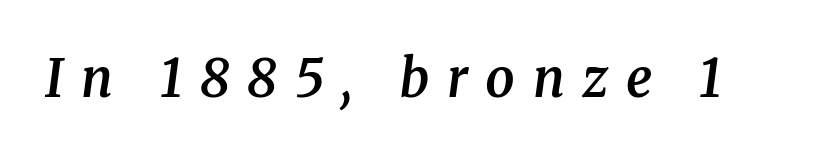
Q: Is the text bold? A: Semi-bold.
Q: Is the text italic (slanted)? A: Yes, it leans right by about 8 degrees.
Q: Is the typeface a serif or a sans-serif typeface? A: Serif.
Q: Is the text underlined? A: No.
Q: Is the spacing between letters normal or unusually wide? A: Unusually wide.
Q: Width (condensed, normal, or wide)? A: Normal.
Q: Stroke contrast? A: Medium.
Q: x-height? A: Medium.
Q: Monospaced? A: No.
